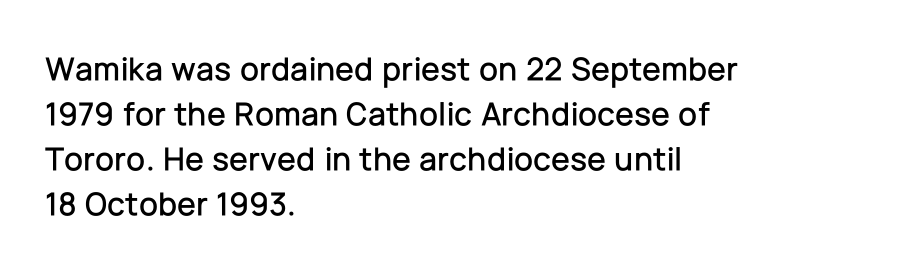
Q: Is the text italic (slanted)? A: No, it is upright.
Q: Is the typeface a serif or a sans-serif typeface? A: Sans-serif.
Q: Is the text underlined? A: No.
Q: How is the paragraph aligned? A: Left-aligned.
Q: Is the spacing between letters normal or unusually wide? A: Normal.
Q: Is the spacing between lines tight, normal or loose? A: Normal.
Q: Width (condensed, normal, or wide)? A: Normal.
Q: Stroke contrast? A: Low.
Q: x-height? A: Medium.
Q: Monospaced? A: No.
